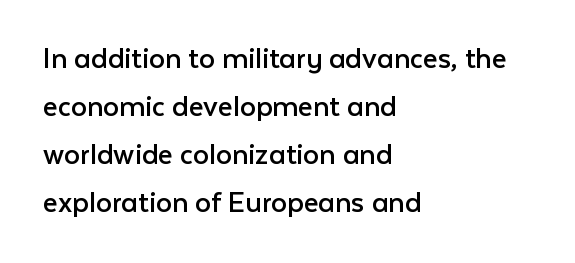
Each letter keeps its own natural width here, so spacing adapts to shape. Italic? Not at all — the glyphs are vertical. Regular leading. No extra ink here — the face is not bold. The compositor pushed each line to the left boundary.
